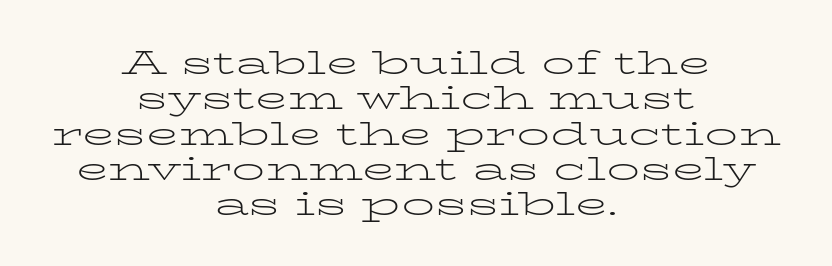
Q: Is the text bold? A: No.
Q: Is the text italic (slanted)? A: No, it is upright.
Q: Is the typeface a serif or a sans-serif typeface? A: Serif.
Q: Is the text underlined? A: No.
Q: How is the paragraph aligned? A: Centered.
Q: Is the spacing between letters normal or unusually wide? A: Normal.
Q: Is the spacing between lines tight, normal or loose? A: Tight.
Q: Width (condensed, normal, or wide)? A: Wide.
Q: Stroke contrast? A: Low.
Q: x-height? A: Medium.
Q: Monospaced? A: No.
